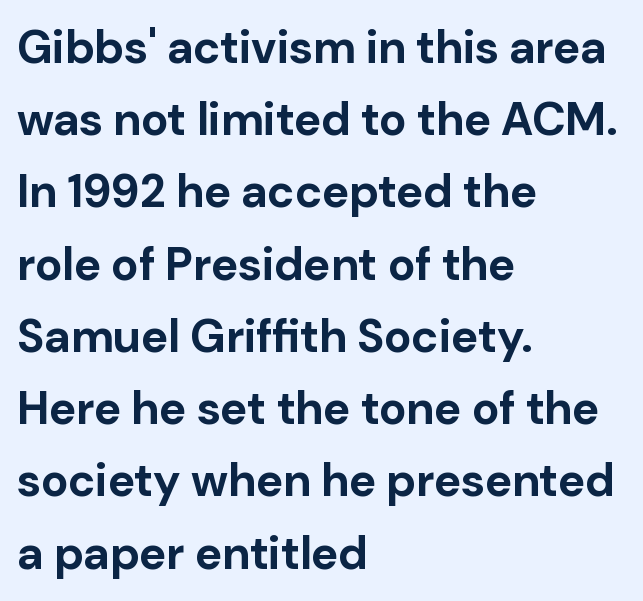
{"serif": "no", "italic": "no", "bold": "yes", "weight": "bold", "width": "normal", "stroke_contrast": "low", "x_height": "medium", "monospaced": "no", "underline": "no", "align": "left", "line_spacing": "normal", "line_spacing_ratio": 1.57, "letter_spacing": "normal", "letter_spacing_em": 0.0, "glyph_px": 46}
